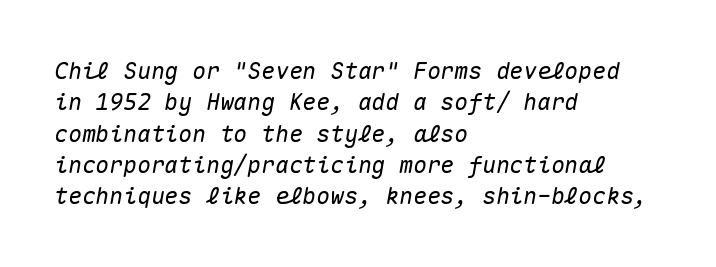
Q: Is the text italic (slanted)? A: Yes, it leans right by about 10 degrees.
Q: Is the text underlined? A: No.
Q: How is the paragraph aligned? A: Left-aligned.
Q: Is the spacing between letters normal or unusually wide? A: Normal.
Q: Is the spacing between lines tight, normal or loose? A: Normal.
